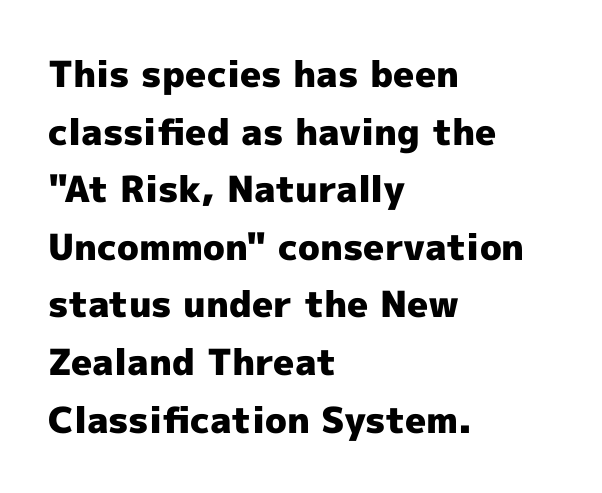
Is the letter spacing exaggerated? No — it looks like the ordinary default. It's the straight-up-and-down kind of type. Regarding serifs, this sample does without them. Lines of text with bare space underneath. These lines are rendered in a variable-pitch font.
